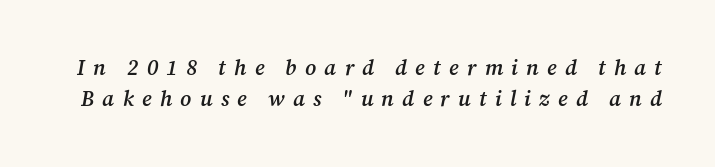
What stands out about the letter spacing? Its width — letters are far apart. Tall strokes in this sample are angled rather than plumb. What's the leading like? Ordinary, nothing unusual. Descender tails drop into unmarked territory. Typographic density is moderately raised because the face is semibold.
